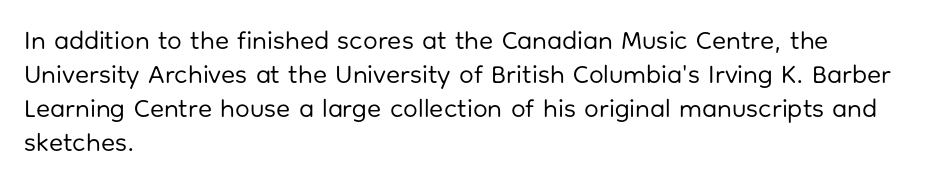
Q: Is the text bold? A: No.
Q: Is the text italic (slanted)? A: No, it is upright.
Q: Is the text underlined? A: No.
Q: How is the paragraph aligned? A: Left-aligned.
Q: Is the spacing between letters normal or unusually wide? A: Normal.
Q: Is the spacing between lines tight, normal or loose? A: Normal.
